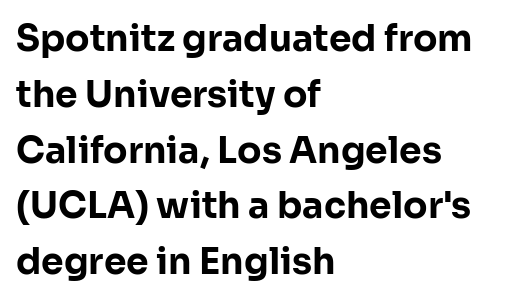
{"serif": "no", "italic": "no", "bold": "yes", "weight": "bold", "width": "normal", "stroke_contrast": "low", "x_height": "medium", "monospaced": "no", "underline": "no", "align": "left", "line_spacing": "normal", "line_spacing_ratio": 1.55, "letter_spacing": "normal", "letter_spacing_em": 0.0, "glyph_px": 36}
